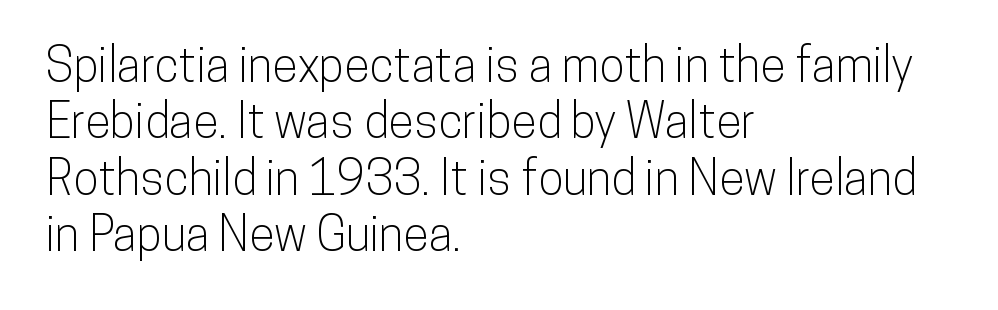
{"serif": "no", "italic": "no", "width": "condensed", "stroke_contrast": "low", "x_height": "medium", "monospaced": "no", "underline": "no", "align": "left", "line_spacing_ratio": 1.2, "letter_spacing": "normal", "letter_spacing_em": 0.0, "glyph_px": 47}
